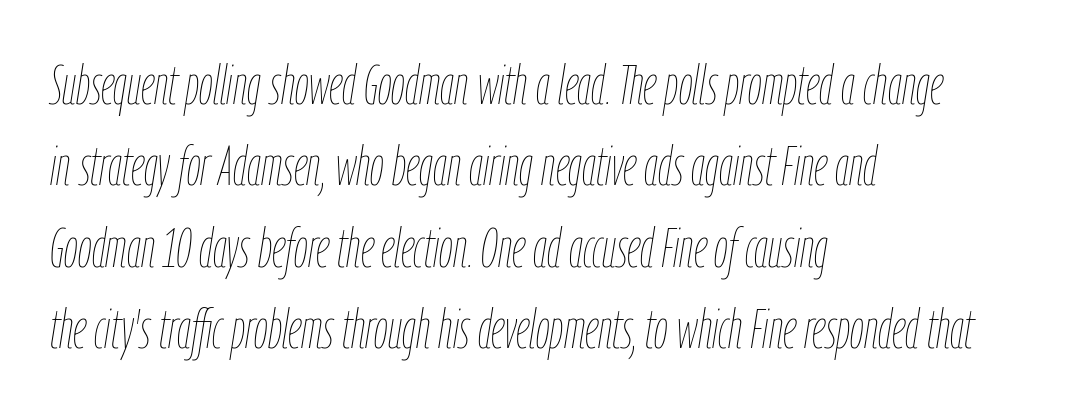
The image shows 55 px thin, condensed type, italic (leaning right); set left-aligned, normal line spacing (1.48x), normal letter spacing, not underlined; low stroke contrast and a medium x-height.
